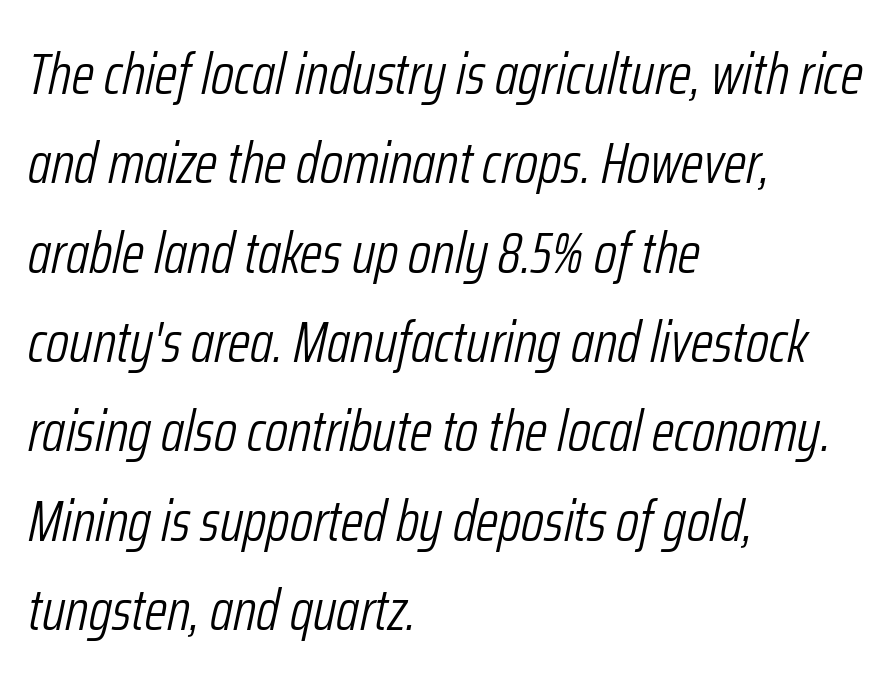
The image shows 58 px light, condensed type, italic (leaning right); set left-aligned, normal line spacing (1.54x), normal letter spacing, not underlined; low stroke contrast and a medium x-height.
